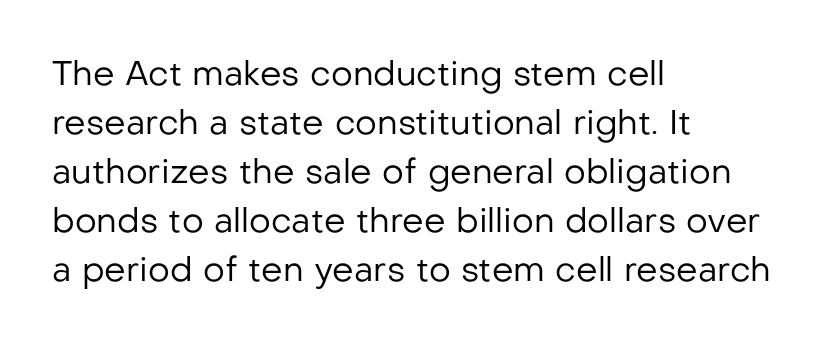
Only glyphs here, with clear space below each row. This reads as an unemphasized weight, regular at the heaviest. The typography opts for an upright posture over an oblique one. You could not count columns in this text — the font is proportionally spaced. The rows are spaced the way most documents space them. Each word holds together tightly as a unit, with standard inter-letter gaps.
